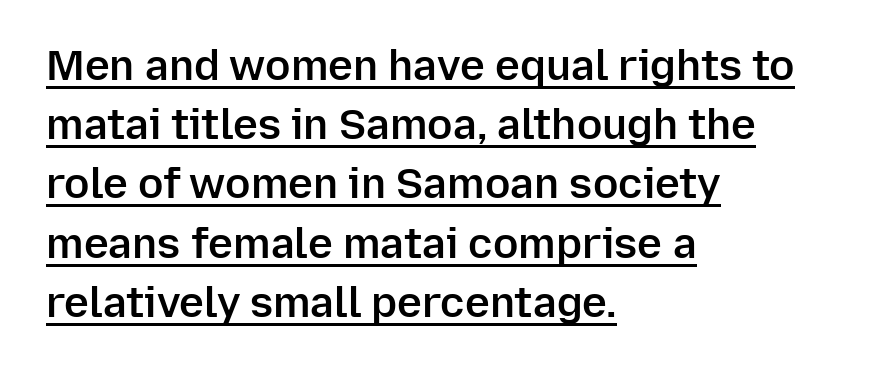
{"serif": "no", "italic": "no", "bold": "semi", "weight": "semibold", "width": "normal", "stroke_contrast": "low", "x_height": "medium", "monospaced": "no", "underline": "yes", "align": "left", "line_spacing": "normal", "line_spacing_ratio": 1.41, "letter_spacing": "normal", "letter_spacing_em": 0.0, "glyph_px": 42}
